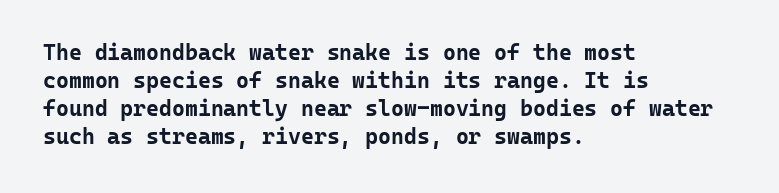
Q: Is the text bold? A: Yes.
Q: Is the text italic (slanted)? A: No, it is upright.
Q: Is the text underlined? A: No.
Q: How is the paragraph aligned? A: Left-aligned.
Q: Is the spacing between letters normal or unusually wide? A: Normal.
Q: Is the spacing between lines tight, normal or loose? A: Normal.
